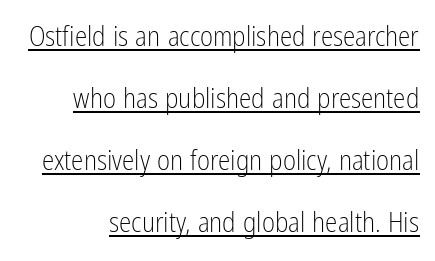
The image shows 28 px light, condensed sans-serif type, upright; set loose line spacing (2.21x), normal letter spacing, underlined; low stroke contrast and a medium x-height.
